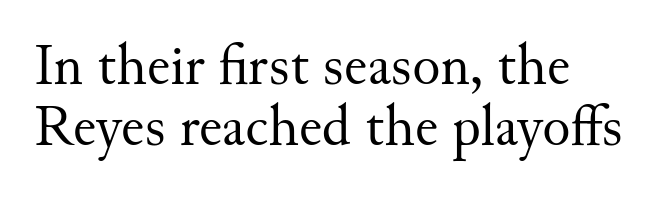
Q: Is the text bold? A: No.
Q: Is the text italic (slanted)? A: No, it is upright.
Q: Is the typeface a serif or a sans-serif typeface? A: Serif.
Q: Is the text underlined? A: No.
Q: Is the spacing between letters normal or unusually wide? A: Normal.
Q: Is the spacing between lines tight, normal or loose? A: Tight.
Q: Width (condensed, normal, or wide)? A: Normal.
Q: Stroke contrast? A: Medium.
Q: x-height? A: Small.
Q: Monospaced? A: No.
